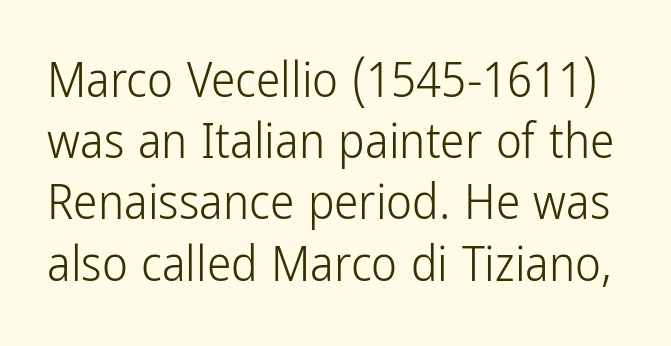
Q: Is the text bold? A: No.
Q: Is the text italic (slanted)? A: No, it is upright.
Q: Is the typeface a serif or a sans-serif typeface? A: Sans-serif.
Q: Is the text underlined? A: No.
Q: Is the spacing between letters normal or unusually wide? A: Normal.
Q: Is the spacing between lines tight, normal or loose? A: Normal.
Q: Width (condensed, normal, or wide)? A: Condensed.
Q: Stroke contrast? A: Low.
Q: x-height? A: Medium.
Q: Monospaced? A: No.
